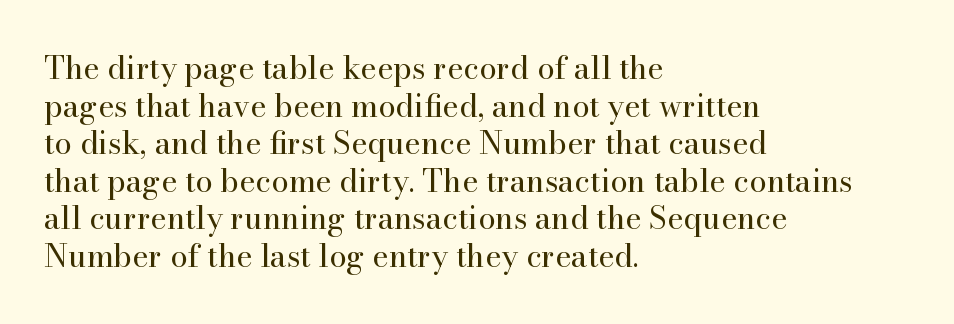
{"serif": "yes", "italic": "no", "bold": "no", "weight": "regular", "width": "normal", "stroke_contrast": "high", "x_height": "small", "monospaced": "no", "underline": "no", "align": "left", "line_spacing_ratio": 1.21, "letter_spacing": "normal", "letter_spacing_em": 0.0, "glyph_px": 31}
